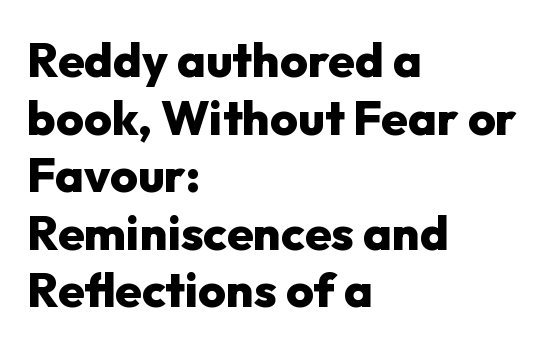
The image shows 48 px heavy sans-serif type, upright; set left-aligned, line spacing 1.2x, normal letter spacing, not underlined; low stroke contrast and a medium x-height.
